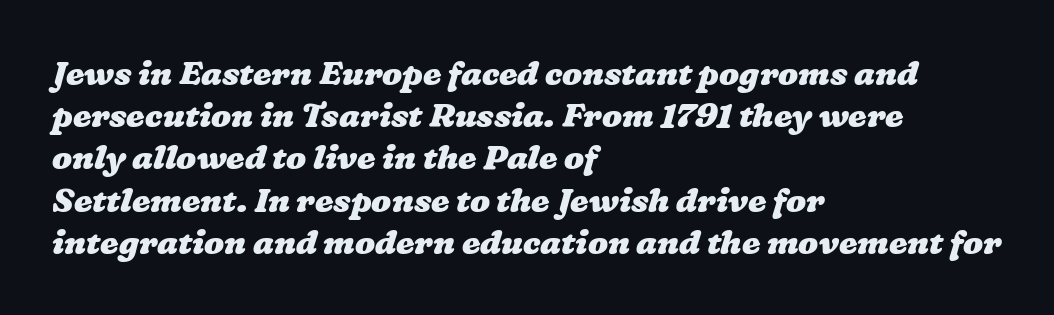
What stands out about the letter spacing? Nothing — it is the standard amount. Only glyphs here, with clear space below each row. Whoever set this chose a conventional vertical rhythm. The characters look thick and weighty, a clear bold. A classic flush-left, rag-right setting is used for this passage.
